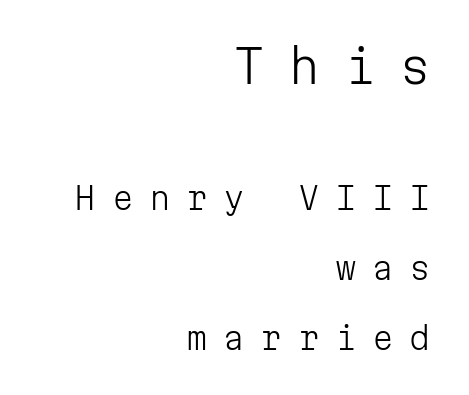
Q: Is the text bold? A: No.
Q: Is the text italic (slanted)? A: No, it is upright.
Q: Is the typeface a serif or a sans-serif typeface? A: Sans-serif.
Q: Is the text underlined? A: No.
Q: How is the paragraph aligned? A: Right-aligned.
Q: Is the spacing between letters normal or unusually wide? A: Unusually wide.
Q: Is the spacing between lines tight, normal or loose? A: Loose.
Q: Which block of text is set in a larger size, the first (top) or the second (bottom)? A: The first (top) one.
Q: Width (condensed, normal, or wide)? A: Normal.
Q: Stroke contrast? A: Low.
Q: x-height? A: Medium.
Q: Monospaced? A: Yes.
